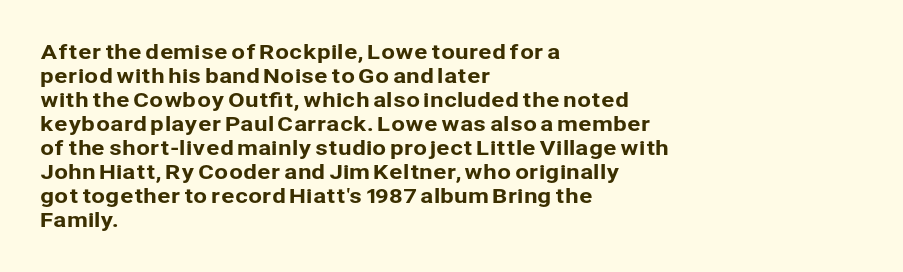
The image shows 20 px text type, upright; set left-aligned, line spacing 1.2x, normal letter spacing, not underlined.
